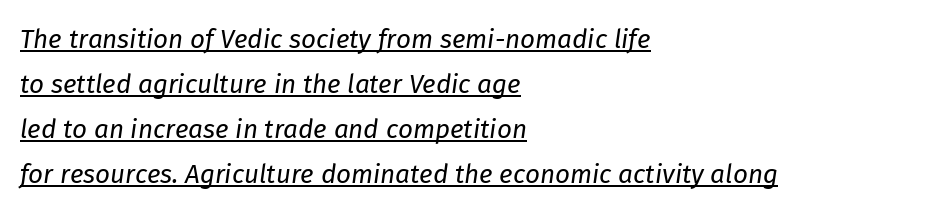
{"italic": "yes", "lean": "right", "slant_degrees": 8, "bold": "no", "underline": "yes", "align": "left", "line_spacing_ratio": 1.73, "letter_spacing": "normal", "letter_spacing_em": 0.0, "glyph_px": 26}
